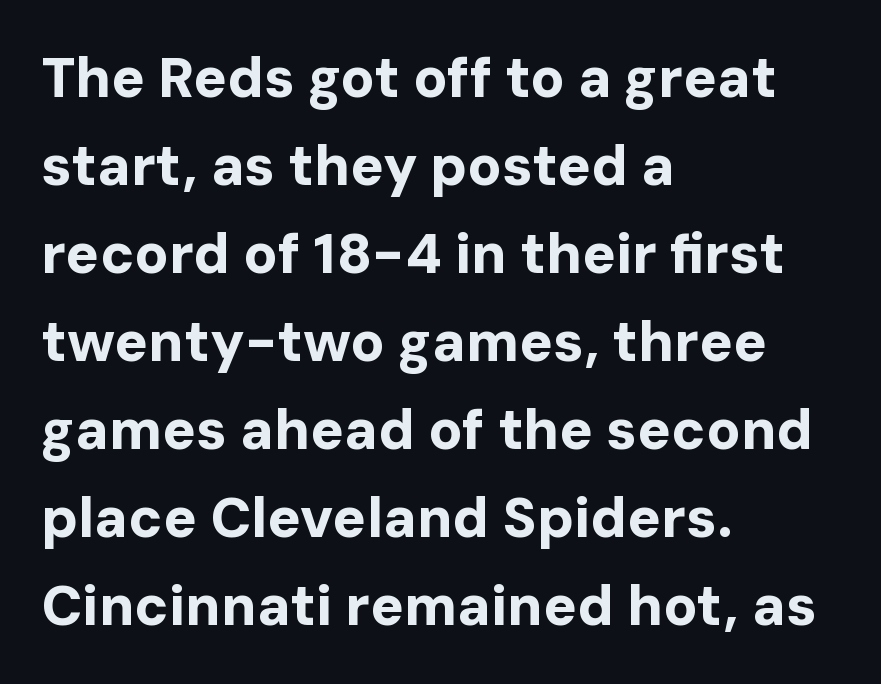
Q: Is the text bold? A: Yes.
Q: Is the text italic (slanted)? A: No, it is upright.
Q: Is the typeface a serif or a sans-serif typeface? A: Sans-serif.
Q: Is the text underlined? A: No.
Q: How is the paragraph aligned? A: Left-aligned.
Q: Is the spacing between letters normal or unusually wide? A: Normal.
Q: Is the spacing between lines tight, normal or loose? A: Normal.
Q: Width (condensed, normal, or wide)? A: Normal.
Q: Stroke contrast? A: Low.
Q: x-height? A: Medium.
Q: Monospaced? A: No.
